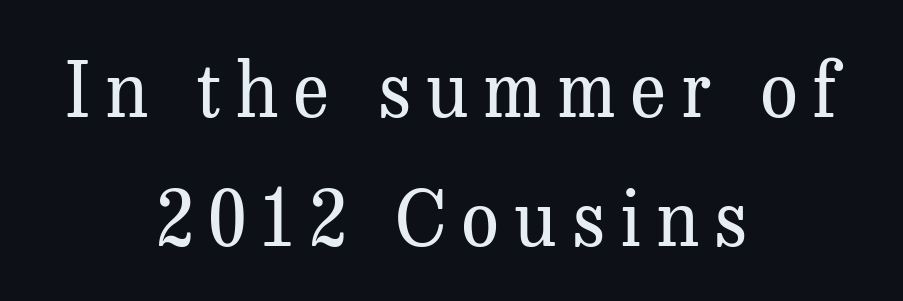
Q: Is the text bold? A: No.
Q: Is the text italic (slanted)? A: No, it is upright.
Q: Is the typeface a serif or a sans-serif typeface? A: Serif.
Q: Is the text underlined? A: No.
Q: How is the paragraph aligned? A: Centered.
Q: Is the spacing between letters normal or unusually wide? A: Unusually wide.
Q: Width (condensed, normal, or wide)? A: Normal.
Q: Stroke contrast? A: Medium.
Q: x-height? A: Medium.
Q: Monospaced? A: No.
